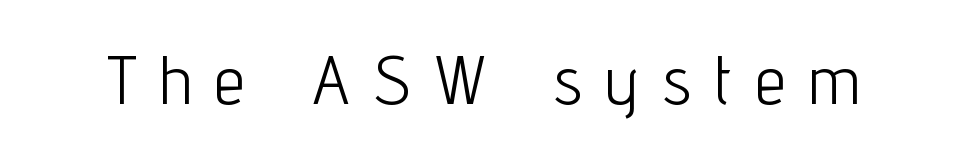
Q: Is the text bold? A: No.
Q: Is the text italic (slanted)? A: No, it is upright.
Q: Is the typeface a serif or a sans-serif typeface? A: Sans-serif.
Q: Is the text underlined? A: No.
Q: Is the spacing between letters normal or unusually wide? A: Unusually wide.
Q: Width (condensed, normal, or wide)? A: Condensed.
Q: Stroke contrast? A: Low.
Q: x-height? A: Medium.
Q: Monospaced? A: No.
